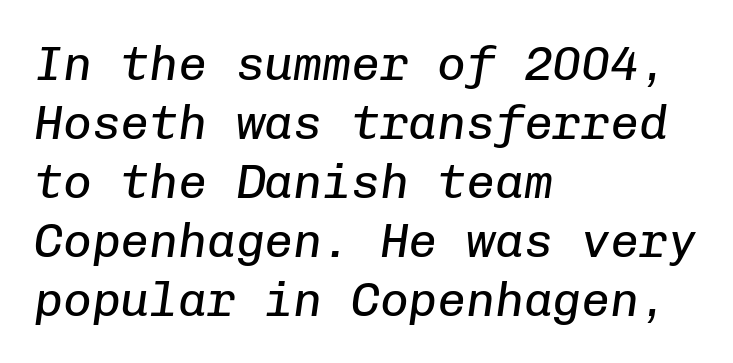
Visually the block forms a straight wall on the left and a jagged coastline on the right. When letters slant like this, we call the style italic. The foot of each line stays bare and open. The face used here is monospaced, like something from a code editor. The characters are drawn with everyday or finer stroke widths. Nothing unusual about the tracking: characters are spaced as the font intends.
